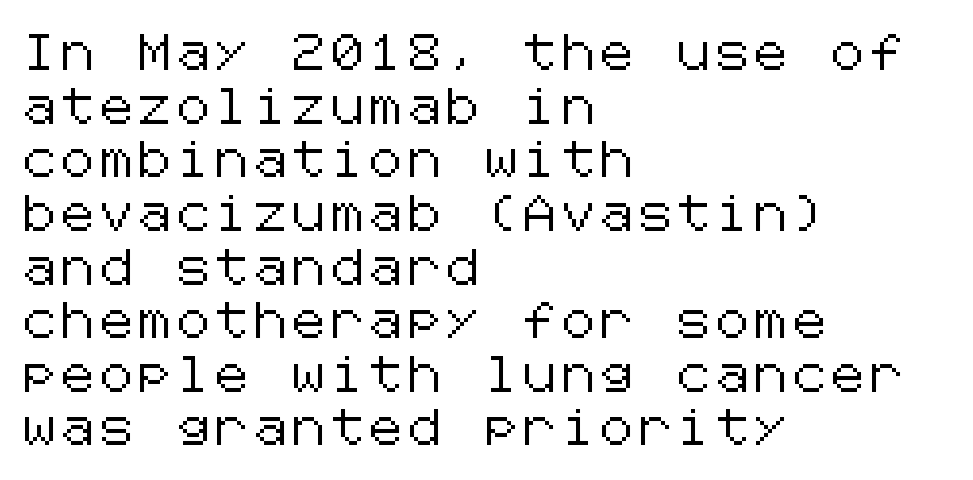
The image shows 36 px sans-serif type, upright; set left-aligned, normal line spacing (1.49x), not underlined; low stroke contrast and a medium x-height.
